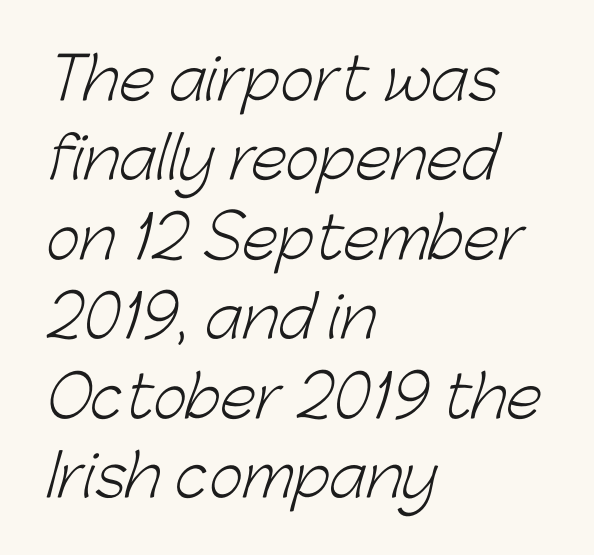
{"serif": "no", "bold": "no", "weight": "light", "width": "normal", "stroke_contrast": "low", "x_height": "medium", "monospaced": "no", "underline": "no", "align": "left", "line_spacing": "normal", "line_spacing_ratio": 1.37, "letter_spacing": "normal", "letter_spacing_em": 0.0, "glyph_px": 58}
